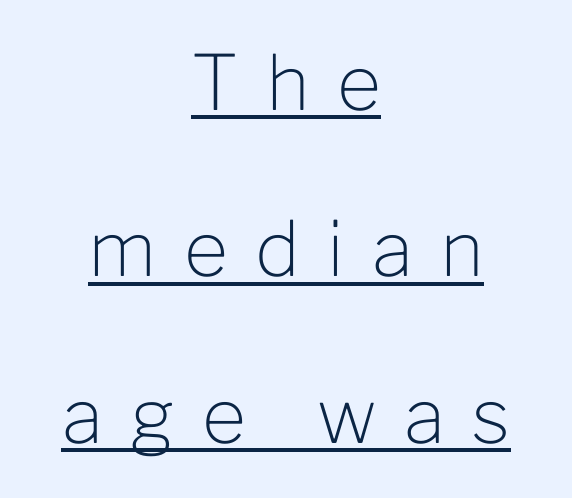
Q: Is the text bold? A: No.
Q: Is the text italic (slanted)? A: No, it is upright.
Q: Is the typeface a serif or a sans-serif typeface? A: Sans-serif.
Q: Is the text underlined? A: Yes.
Q: How is the paragraph aligned? A: Centered.
Q: Is the spacing between letters normal or unusually wide? A: Unusually wide.
Q: Is the spacing between lines tight, normal or loose? A: Loose.
Q: Width (condensed, normal, or wide)? A: Normal.
Q: Stroke contrast? A: Low.
Q: x-height? A: Medium.
Q: Monospaced? A: No.
